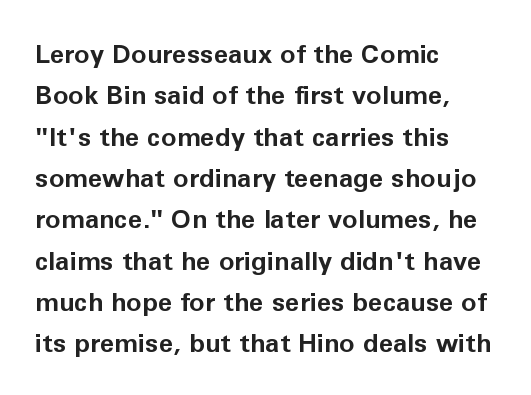
Q: Is the text bold? A: Yes.
Q: Is the text italic (slanted)? A: No, it is upright.
Q: Is the text underlined? A: No.
Q: How is the paragraph aligned? A: Left-aligned.
Q: Is the spacing between letters normal or unusually wide? A: Normal.
Q: Is the spacing between lines tight, normal or loose? A: Normal.
